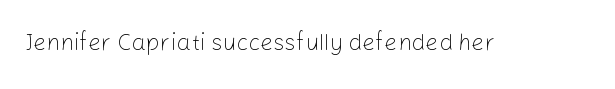
The image shows 23 px text type, upright; set normal letter spacing, not underlined.
